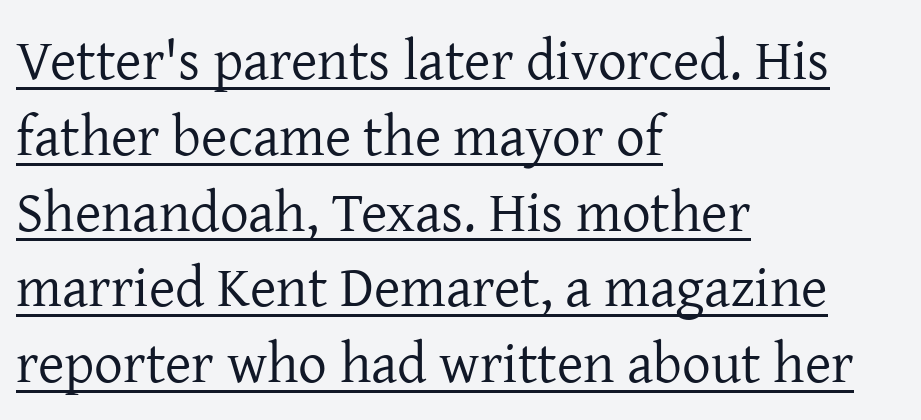
{"serif": "yes", "italic": "no", "bold": "no", "weight": "regular", "width": "normal", "stroke_contrast": "low", "x_height": "medium", "monospaced": "no", "underline": "yes", "align": "left", "line_spacing": "normal", "line_spacing_ratio": 1.33, "letter_spacing": "normal", "letter_spacing_em": 0.0, "glyph_px": 57}
